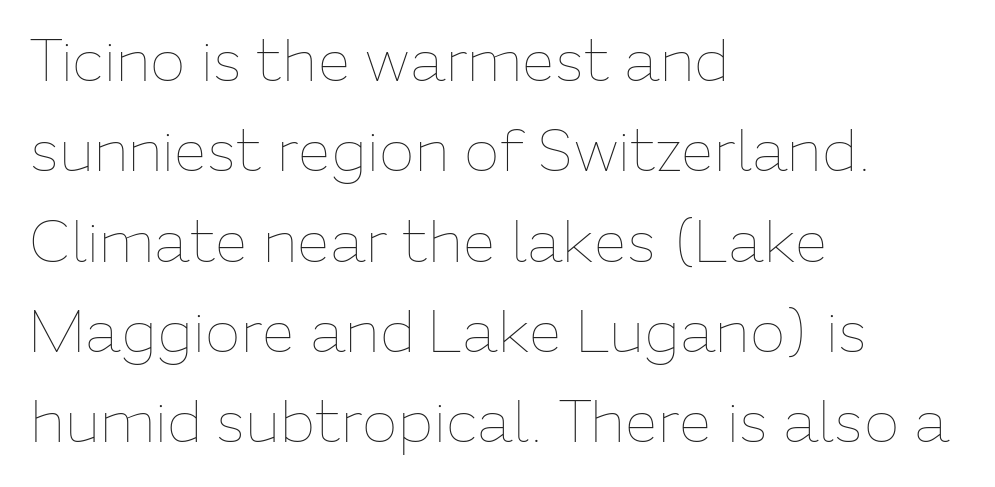
{"italic": "no", "bold": "no", "weight": "thin", "width": "normal", "stroke_contrast": "low", "x_height": "medium", "monospaced": "no", "underline": "no", "align": "left", "line_spacing": "normal", "line_spacing_ratio": 1.53, "letter_spacing": "normal", "letter_spacing_em": 0.0, "glyph_px": 59}
